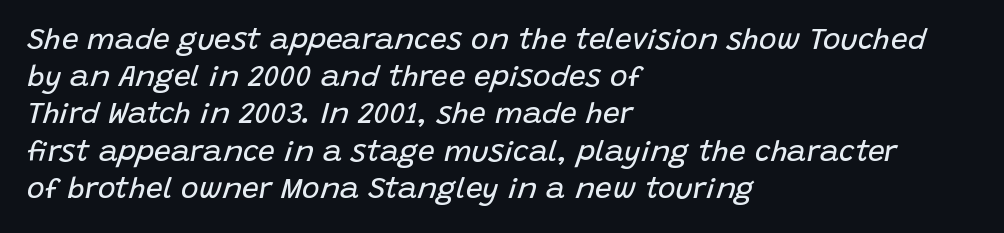
All the whitespace from short lines collects on the right. Notice how the stems are inclined rather than vertical — that's the hallmark of italics. Nobody drew a line under any word here. The type is set solid horizontally, with unmodified tracking. Here the designer chose a conventional face with non-uniform glyph widths. Nothing heavy about these letters — not bold at all.
